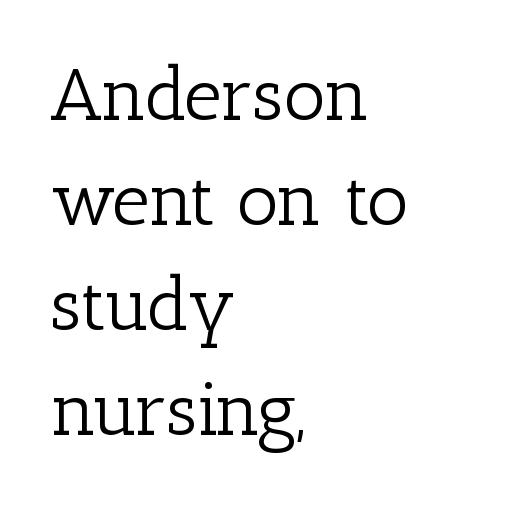
The image shows 74 px light serif type, upright; set left-aligned, normal line spacing (1.42x), normal letter spacing, not underlined; low stroke contrast and a medium x-height.
